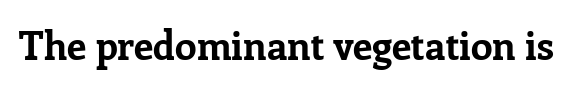
The image shows 39 px bold serif type, upright; set normal letter spacing, not underlined; low stroke contrast and a medium x-height.
